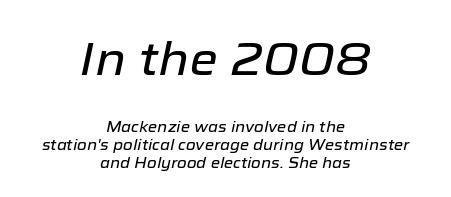
Q: Is the text italic (slanted)? A: Yes, it leans right by about 12 degrees.
Q: Is the text underlined? A: No.
Q: How is the paragraph aligned? A: Centered.
Q: Is the spacing between letters normal or unusually wide? A: Normal.
Q: Which block of text is set in a larger size, the first (top) or the second (bottom)? A: The first (top) one.
Q: Width (condensed, normal, or wide)? A: Normal.
Q: Stroke contrast? A: Low.
Q: x-height? A: Medium.
Q: Monospaced? A: No.
